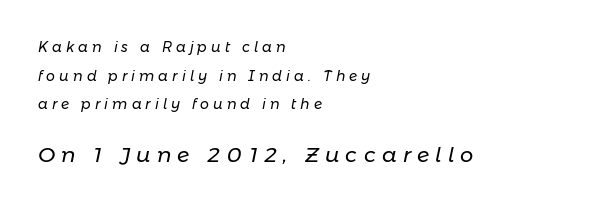
{"italic": "yes", "lean": "right", "slant_degrees": 11, "bold": "no", "underline": "no", "align": "left", "line_spacing": "loose", "line_spacing_ratio": 2.05, "letter_spacing": "wide", "letter_spacing_em": 0.29, "larger_block": "second", "size_ratio": 1.5, "glyph_px": 21}
